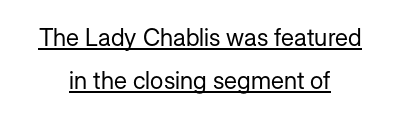
The paragraph has two soft edges and a firm central axis. This rendering features underlined lettering. Between one letter and the next there's only the usual sliver of space. Weight class: somewhere from thin through regular. The typography opts for an upright posture over an oblique one.
